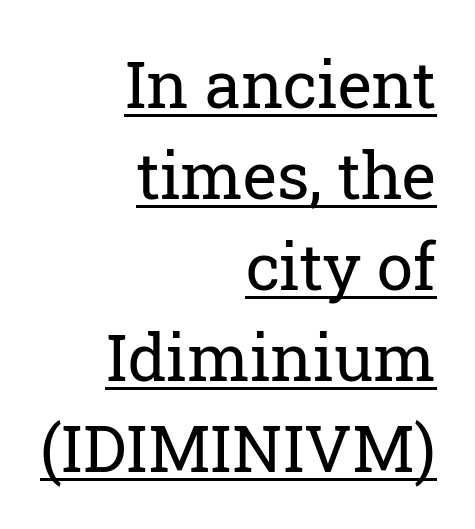
The image shows 65 px regular-weight serif type, upright; set right-aligned, normal line spacing (1.4x), normal letter spacing, underlined; low stroke contrast and a medium x-height.
